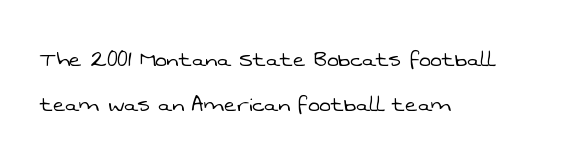
Q: Is the text bold? A: No.
Q: Is the text underlined? A: No.
Q: How is the paragraph aligned? A: Left-aligned.
Q: Is the spacing between letters normal or unusually wide? A: Normal.
Q: Is the spacing between lines tight, normal or loose? A: Normal.
